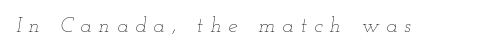
{"italic": "yes", "lean": "right", "slant_degrees": 12, "bold": "no", "underline": "no", "letter_spacing": "wide", "letter_spacing_em": 0.34, "glyph_px": 21}
